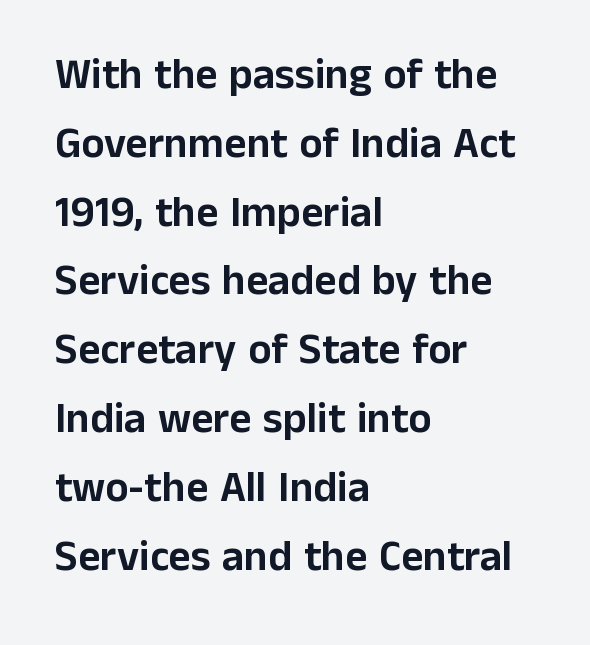
The image shows 43 px sans-serif type, upright; set left-aligned, normal line spacing (1.6x), normal letter spacing, not underlined; low stroke contrast and a medium x-height.
